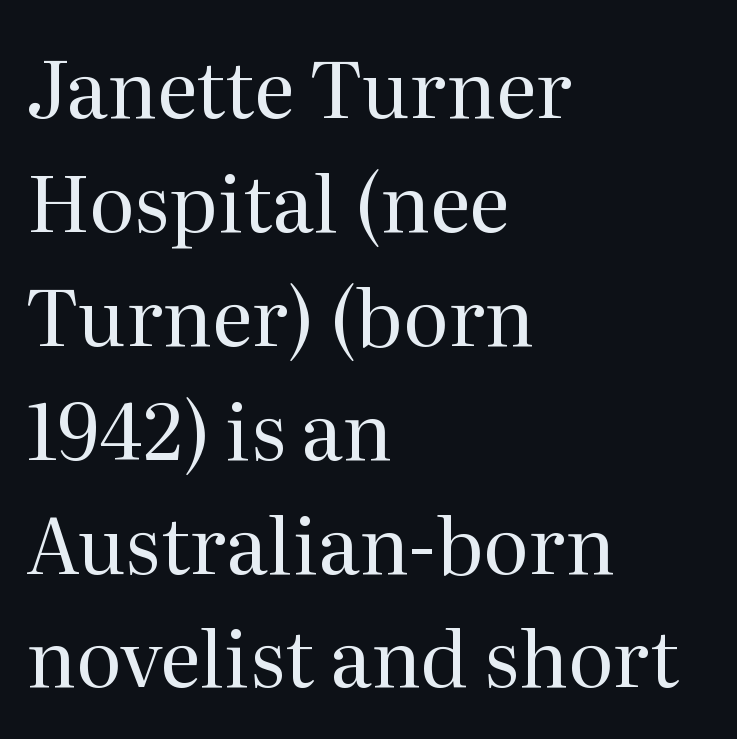
The axis of the letterforms is exactly vertical. The letters look calm and open, with moderate or lighter stems. Line spacing here is normal. This rendering employs a face with finishing strokes, i.e., a serif.
